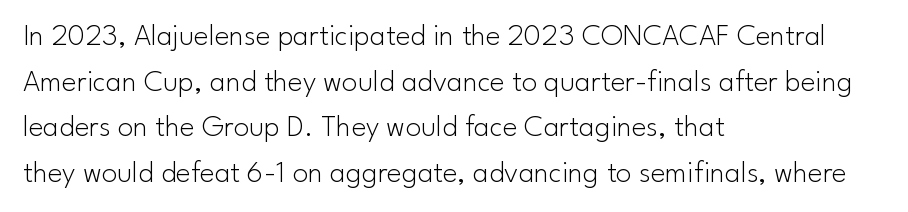
Q: Is the text bold? A: No.
Q: Is the text italic (slanted)? A: No, it is upright.
Q: Is the typeface a serif or a sans-serif typeface? A: Sans-serif.
Q: Is the text underlined? A: No.
Q: How is the paragraph aligned? A: Left-aligned.
Q: Is the spacing between letters normal or unusually wide? A: Normal.
Q: Is the spacing between lines tight, normal or loose? A: Normal.
Q: Width (condensed, normal, or wide)? A: Normal.
Q: Stroke contrast? A: Low.
Q: x-height? A: Small.
Q: Monospaced? A: No.
